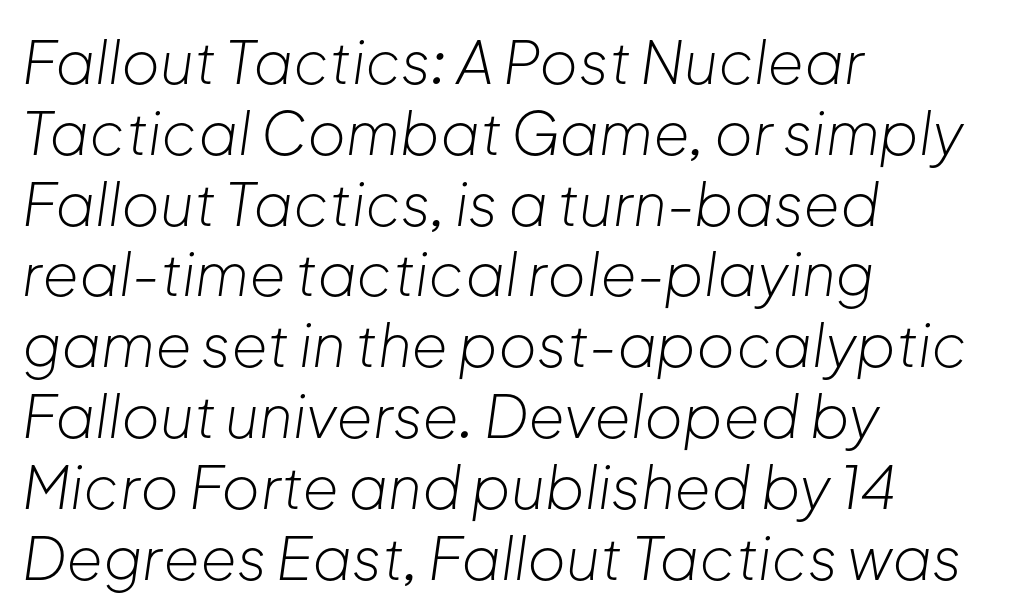
The image shows 59 px light type, italic (leaning right); set left-aligned, line spacing 1.2x, normal letter spacing, not underlined; low stroke contrast and a medium x-height.
